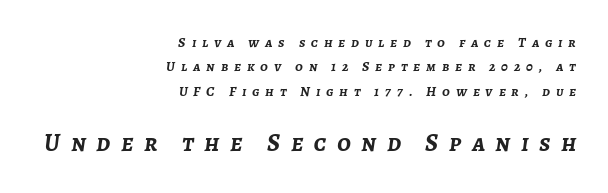
Q: Is the text bold? A: Yes.
Q: Is the text italic (slanted)? A: Yes, it leans right by about 7 degrees.
Q: Is the text underlined? A: No.
Q: How is the paragraph aligned? A: Right-aligned.
Q: Is the spacing between letters normal or unusually wide? A: Unusually wide.
Q: Which block of text is set in a larger size, the first (top) or the second (bottom)? A: The second (bottom) one.
